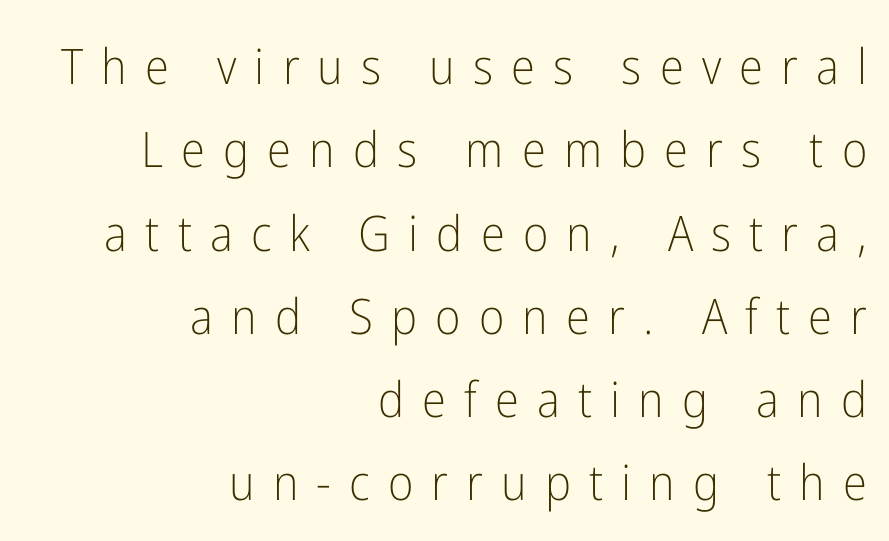
Letterform terminals end flat and unadorned throughout the passage. A clean baseline with only descenders dipping below it. The letters advance in unequal steps, a hallmark of proportional type. The typesetter chose a ragged-left arrangement here.
